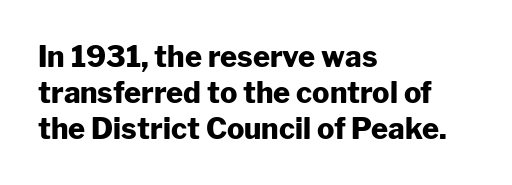
The image shows 29 px heavy sans-serif type, upright; set left-aligned, line spacing 1.24x, normal letter spacing, not underlined; low stroke contrast and a medium x-height.
